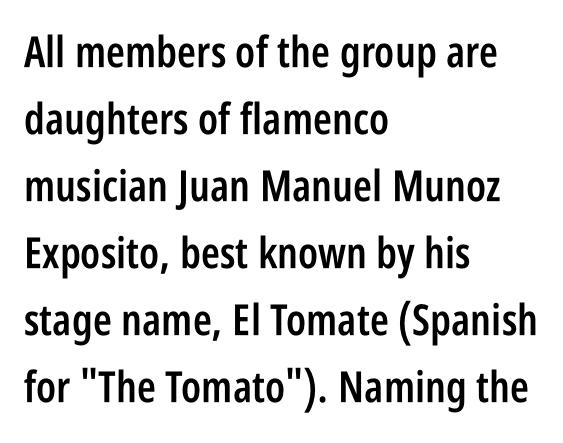
{"serif": "no", "italic": "no", "bold": "semi", "weight": "semibold", "width": "condensed", "stroke_contrast": "low", "x_height": "large", "monospaced": "no", "underline": "no", "align": "left", "line_spacing": "normal", "line_spacing_ratio": 1.56, "letter_spacing": "normal", "letter_spacing_em": 0.0, "glyph_px": 43}
